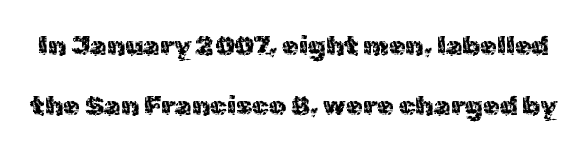
Q: Is the text bold? A: No.
Q: Is the text italic (slanted)? A: No, it is upright.
Q: Is the text underlined? A: No.
Q: Is the spacing between letters normal or unusually wide? A: Normal.
Q: Is the spacing between lines tight, normal or loose? A: Loose.
